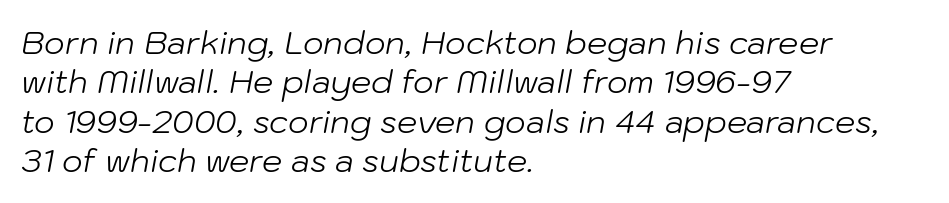
Q: Is the text bold? A: No.
Q: Is the text italic (slanted)? A: Yes, it leans right by about 10 degrees.
Q: Is the text underlined? A: No.
Q: How is the paragraph aligned? A: Left-aligned.
Q: Is the spacing between letters normal or unusually wide? A: Normal.
Q: Width (condensed, normal, or wide)? A: Normal.
Q: Stroke contrast? A: Low.
Q: x-height? A: Medium.
Q: Monospaced? A: No.
